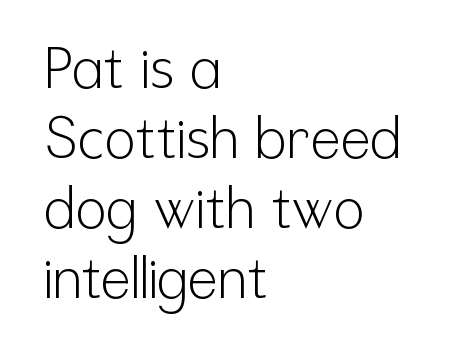
Q: Is the text bold? A: No.
Q: Is the text italic (slanted)? A: No, it is upright.
Q: Is the typeface a serif or a sans-serif typeface? A: Sans-serif.
Q: Is the text underlined? A: No.
Q: How is the paragraph aligned? A: Left-aligned.
Q: Is the spacing between letters normal or unusually wide? A: Normal.
Q: Width (condensed, normal, or wide)? A: Condensed.
Q: Stroke contrast? A: Low.
Q: x-height? A: Medium.
Q: Monospaced? A: No.
